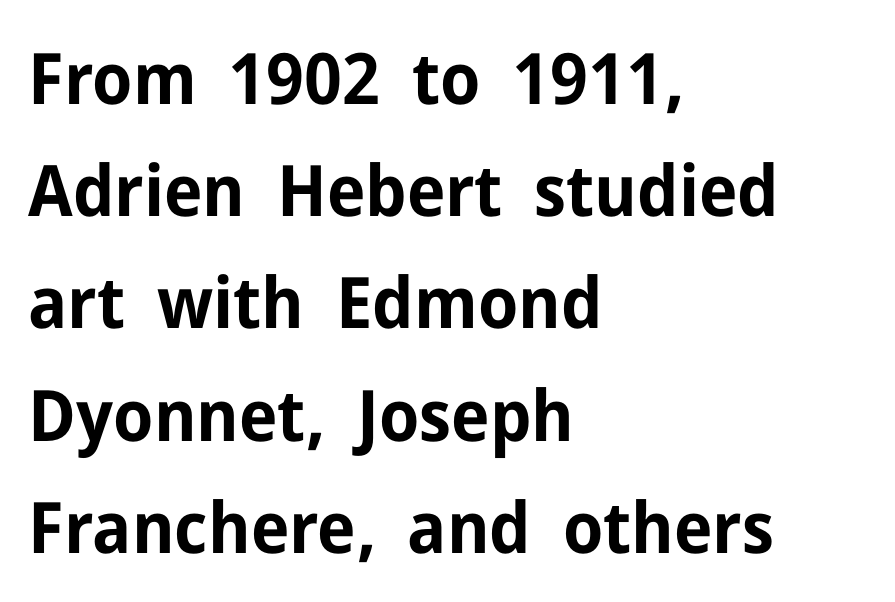
{"serif": "no", "italic": "no", "bold": "yes", "weight": "bold", "width": "normal", "stroke_contrast": "low", "x_height": "medium", "monospaced": "no", "underline": "no", "align": "left", "line_spacing": "normal", "line_spacing_ratio": 1.58, "letter_spacing": "normal", "letter_spacing_em": 0.0, "glyph_px": 71}
